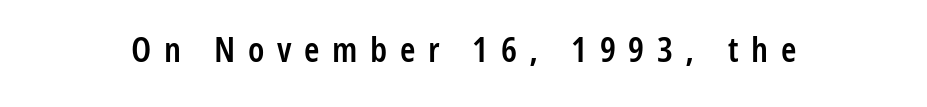
Look at the tracking — it's clearly loosened, letters drifting apart. Designer's note — italics off, roman on. Is this a sans? Yes — the strokes have no serifs. Descenders hang freely into open space.
